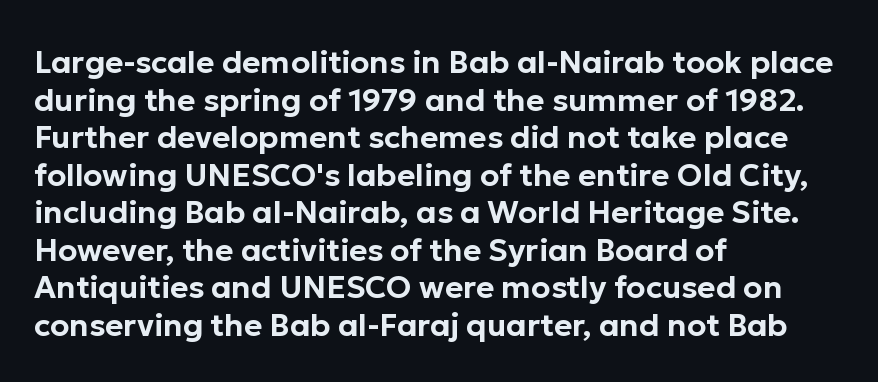
The image shows 31 px sans-serif type, upright; set left-aligned, line spacing 1.21x, normal letter spacing, not underlined; low stroke contrast and a medium x-height.
